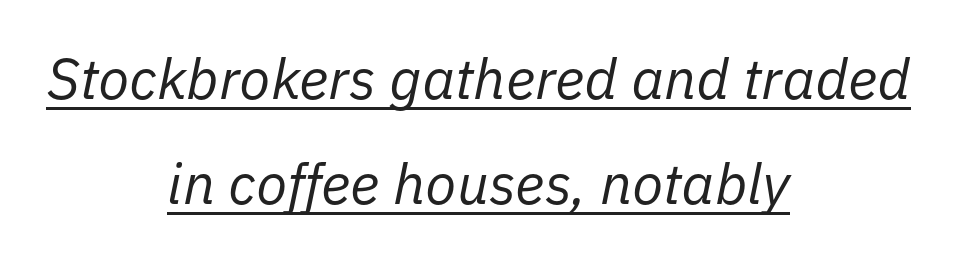
Q: Is the text bold? A: No.
Q: Is the text italic (slanted)? A: Yes, it leans right by about 11 degrees.
Q: Is the text underlined? A: Yes.
Q: How is the paragraph aligned? A: Centered.
Q: Is the spacing between letters normal or unusually wide? A: Normal.
Q: Width (condensed, normal, or wide)? A: Normal.
Q: Stroke contrast? A: Low.
Q: x-height? A: Medium.
Q: Monospaced? A: No.
